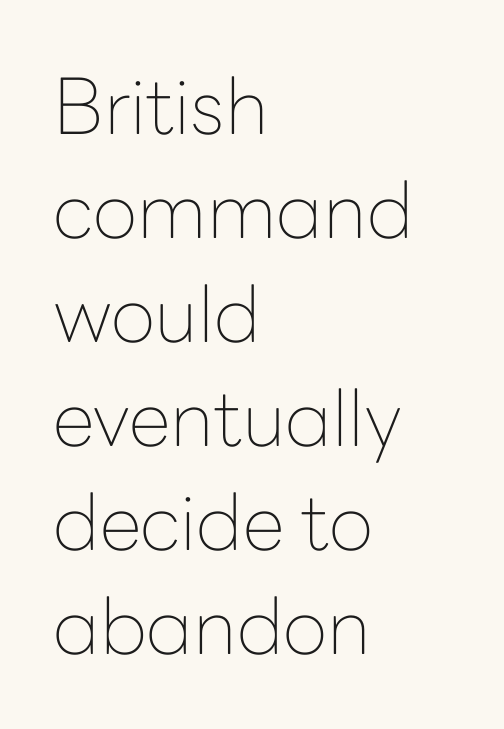
Ordinary non-slanted type is in use. Casual observation: everything's shoved over to the left. Does the type have serifs? No, each stem ends abruptly. Unmarked baselines from the first word to the last.
